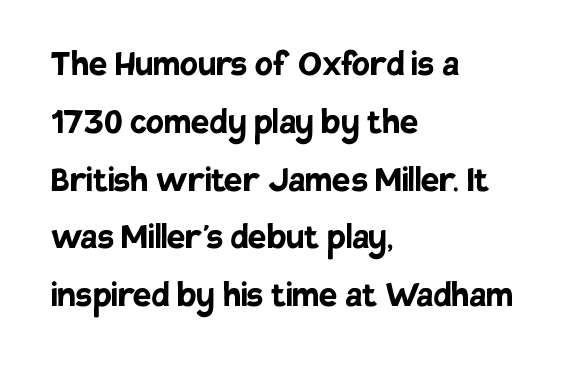
{"serif": "no", "italic": "no", "bold": "yes", "weight": "semibold", "width": "normal", "stroke_contrast": "low", "x_height": "large", "monospaced": "no", "underline": "no", "align": "left", "line_spacing": "normal", "line_spacing_ratio": 1.41, "letter_spacing": "normal", "letter_spacing_em": 0.0, "glyph_px": 41}
